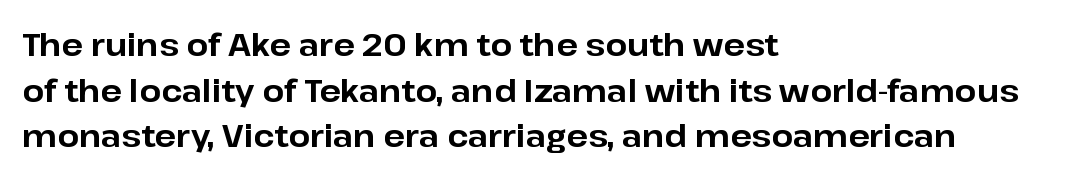
{"serif": "no", "italic": "no", "bold": "yes", "weight": "bold", "width": "normal", "stroke_contrast": "low", "x_height": "medium", "monospaced": "no", "underline": "no", "align": "left", "line_spacing": "normal", "line_spacing_ratio": 1.47, "letter_spacing": "normal", "letter_spacing_em": 0.0, "glyph_px": 31}
